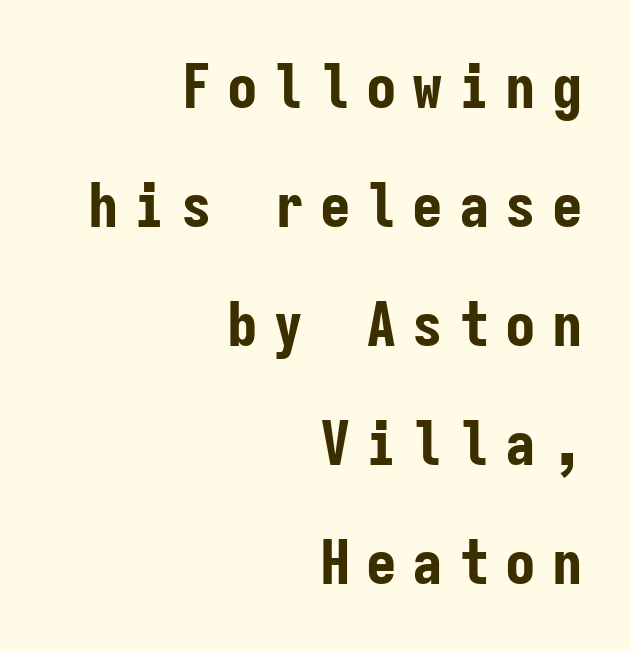
The image shows 61 px bold, condensed sans-serif type, upright, monospaced; set right-aligned, loose line spacing (1.95x), unusually wide letter spacing (+0.26 em), not underlined; low stroke contrast and a medium x-height.
